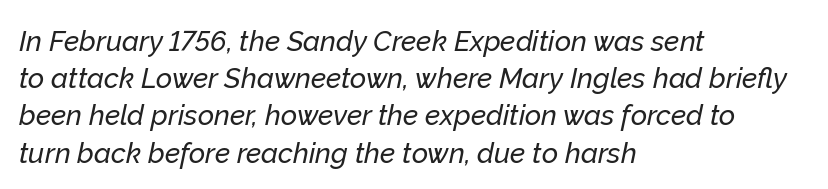
The image shows 28 px text type, italic (leaning right); set left-aligned, normal line spacing (1.33x), normal letter spacing, not underlined; low stroke contrast and a medium x-height.
